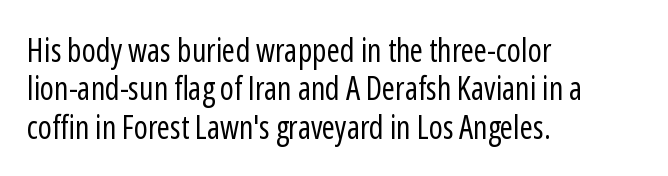
Q: Is the text bold? A: No.
Q: Is the text italic (slanted)? A: No, it is upright.
Q: Is the typeface a serif or a sans-serif typeface? A: Sans-serif.
Q: Is the text underlined? A: No.
Q: How is the paragraph aligned? A: Left-aligned.
Q: Is the spacing between letters normal or unusually wide? A: Normal.
Q: Width (condensed, normal, or wide)? A: Condensed.
Q: Stroke contrast? A: Low.
Q: x-height? A: Medium.
Q: Monospaced? A: No.
